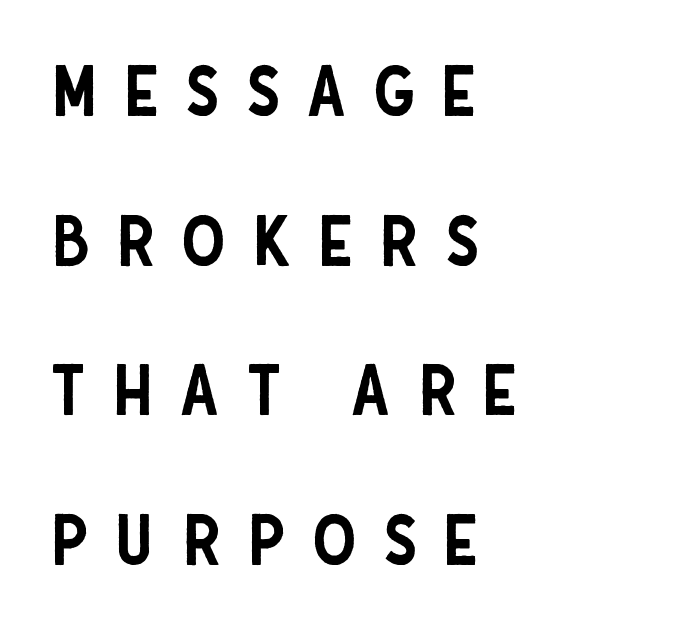
Q: Is the text italic (slanted)? A: No, it is upright.
Q: Is the typeface a serif or a sans-serif typeface? A: Sans-serif.
Q: Is the text underlined? A: No.
Q: How is the paragraph aligned? A: Left-aligned.
Q: Is the spacing between letters normal or unusually wide? A: Unusually wide.
Q: Is the spacing between lines tight, normal or loose? A: Loose.
Q: Width (condensed, normal, or wide)? A: Condensed.
Q: Stroke contrast? A: Low.
Q: x-height? A: Large.
Q: Monospaced? A: No.
